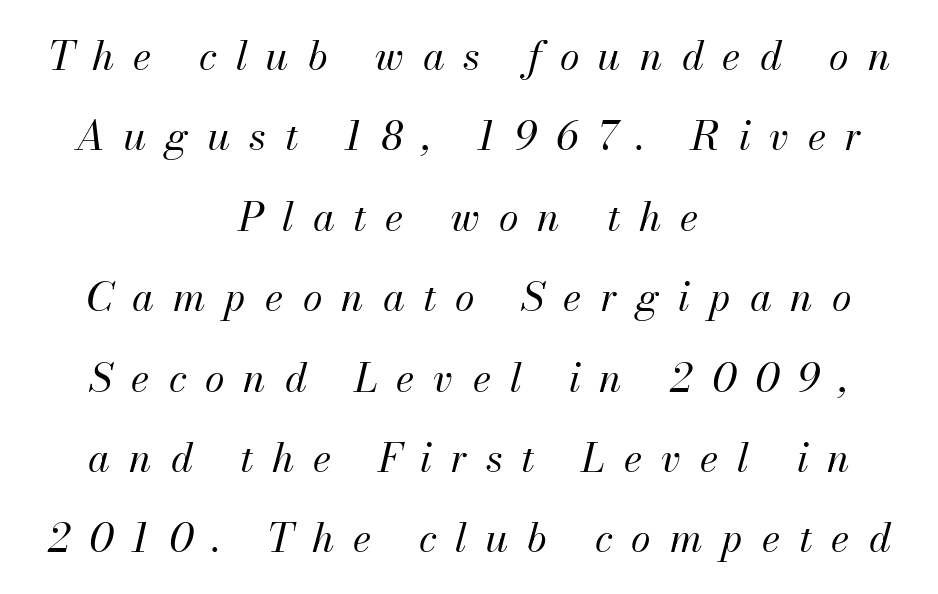
The image shows 40 px regular-weight type, italic (leaning right); set centered, loose line spacing (2.01x), unusually wide letter spacing (+0.47 em), not underlined; medium stroke contrast and a small x-height.
